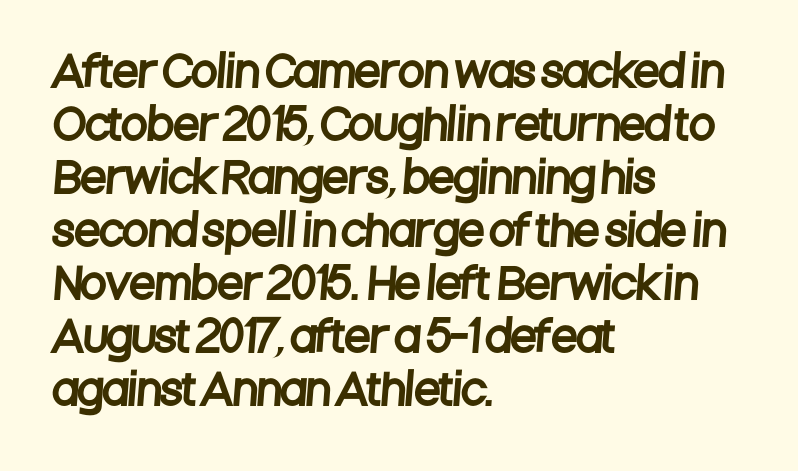
Q: Is the typeface a serif or a sans-serif typeface? A: Sans-serif.
Q: Is the text underlined? A: No.
Q: How is the paragraph aligned? A: Left-aligned.
Q: Is the spacing between letters normal or unusually wide? A: Normal.
Q: Is the spacing between lines tight, normal or loose? A: Normal.
Q: Width (condensed, normal, or wide)? A: Condensed.
Q: Stroke contrast? A: Low.
Q: x-height? A: Large.
Q: Monospaced? A: No.
